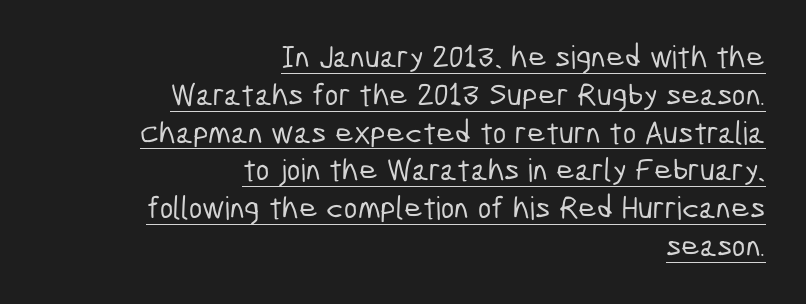
Q: Is the typeface a serif or a sans-serif typeface? A: Sans-serif.
Q: Is the text underlined? A: Yes.
Q: How is the paragraph aligned? A: Right-aligned.
Q: Is the spacing between letters normal or unusually wide? A: Normal.
Q: Width (condensed, normal, or wide)? A: Condensed.
Q: Stroke contrast? A: Low.
Q: x-height? A: Medium.
Q: Monospaced? A: No.
